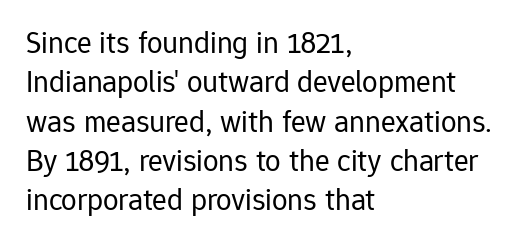
Q: Is the text bold? A: No.
Q: Is the text italic (slanted)? A: No, it is upright.
Q: Is the typeface a serif or a sans-serif typeface? A: Sans-serif.
Q: Is the text underlined? A: No.
Q: How is the paragraph aligned? A: Left-aligned.
Q: Is the spacing between letters normal or unusually wide? A: Normal.
Q: Is the spacing between lines tight, normal or loose? A: Normal.
Q: Width (condensed, normal, or wide)? A: Normal.
Q: Stroke contrast? A: Low.
Q: x-height? A: Medium.
Q: Monospaced? A: No.
